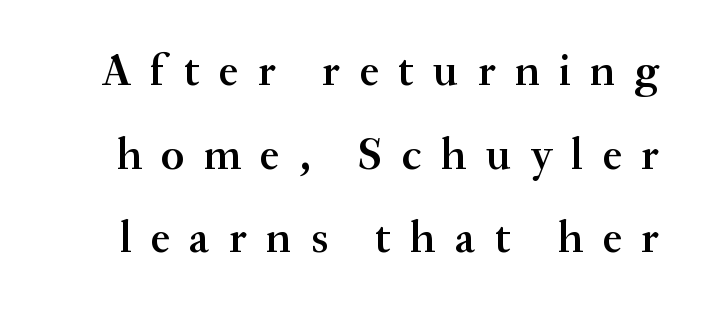
Q: Is the text bold? A: Semi-bold.
Q: Is the text italic (slanted)? A: No, it is upright.
Q: Is the typeface a serif or a sans-serif typeface? A: Serif.
Q: Is the text underlined? A: No.
Q: Is the spacing between letters normal or unusually wide? A: Unusually wide.
Q: Width (condensed, normal, or wide)? A: Normal.
Q: Stroke contrast? A: Medium.
Q: x-height? A: Small.
Q: Monospaced? A: No.
